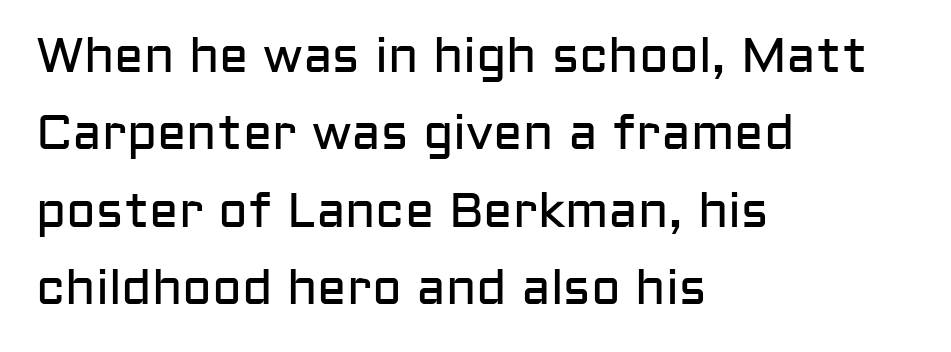
This rendering features lettering with no underline. Weight: in the light-to-regular range. Spacing between characters is what you'd get straight out of the box. Looks like regular typesetting: each glyph gets only the width it needs. Does the type have serifs? No, each stem ends abruptly. The rendering anchors every line to the left-hand side.
